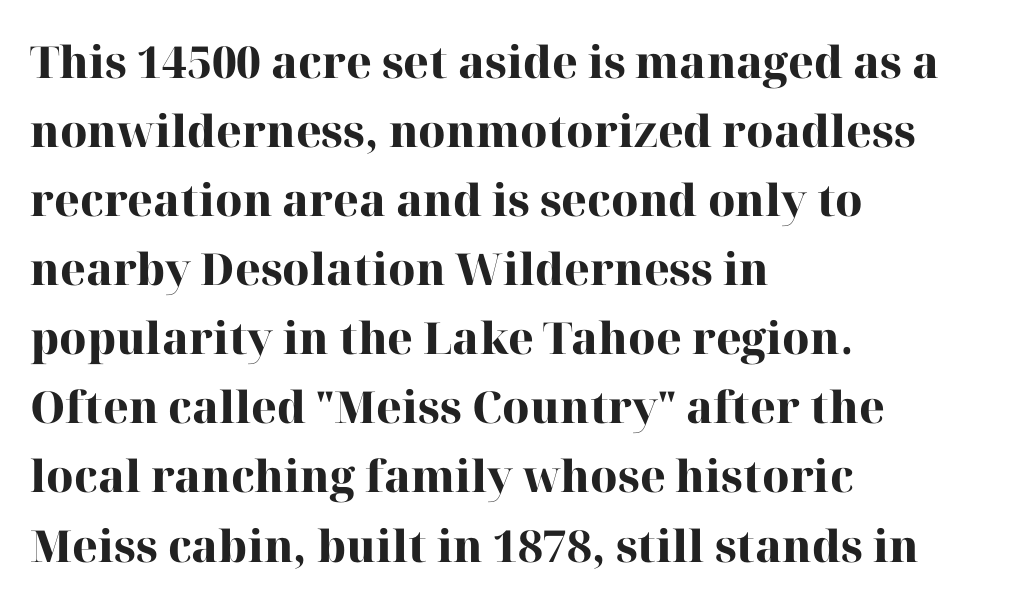
{"serif": "yes", "italic": "no", "bold": "yes", "weight": "heavy", "width": "normal", "stroke_contrast": "high", "x_height": "medium", "monospaced": "no", "underline": "no", "align": "left", "line_spacing": "normal", "line_spacing_ratio": 1.57, "letter_spacing": "normal", "letter_spacing_em": 0.0, "glyph_px": 44}
